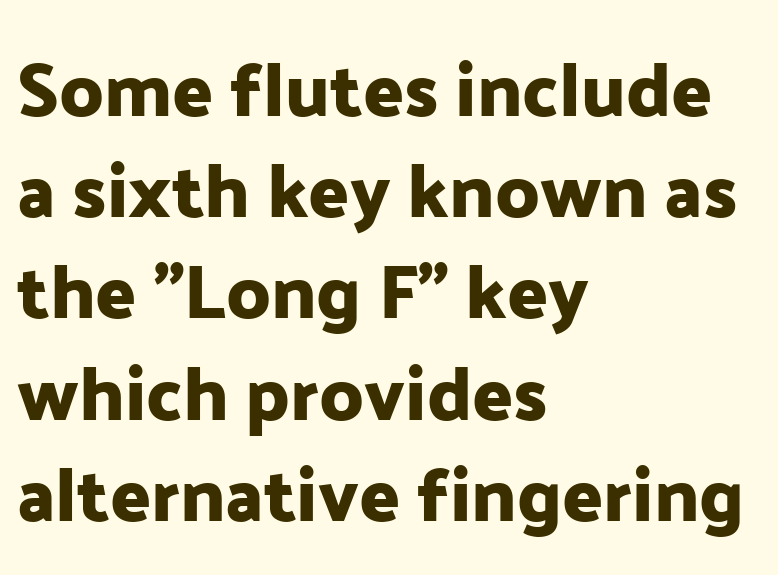
The image shows 75 px sans-serif type, upright; set left-aligned, normal line spacing (1.35x), normal letter spacing, not underlined; low stroke contrast and a medium x-height.
